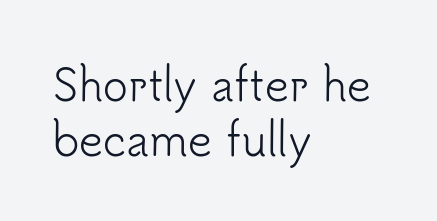
Q: Is the text bold? A: No.
Q: Is the text italic (slanted)? A: No, it is upright.
Q: Is the typeface a serif or a sans-serif typeface? A: Sans-serif.
Q: Is the text underlined? A: No.
Q: How is the paragraph aligned? A: Left-aligned.
Q: Is the spacing between letters normal or unusually wide? A: Normal.
Q: Is the spacing between lines tight, normal or loose? A: Normal.
Q: Width (condensed, normal, or wide)? A: Normal.
Q: Stroke contrast? A: Low.
Q: x-height? A: Small.
Q: Monospaced? A: No.
